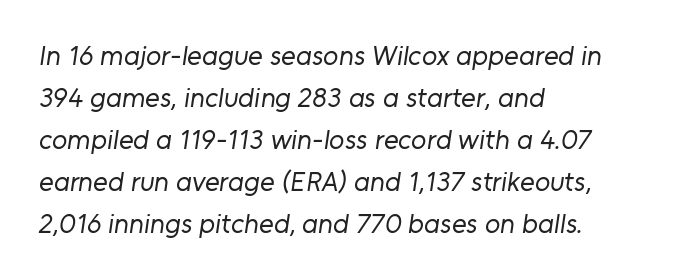
Q: Is the text bold? A: No.
Q: Is the typeface a serif or a sans-serif typeface? A: Sans-serif.
Q: Is the text underlined? A: No.
Q: How is the paragraph aligned? A: Left-aligned.
Q: Is the spacing between letters normal or unusually wide? A: Normal.
Q: Is the spacing between lines tight, normal or loose? A: Normal.
Q: Width (condensed, normal, or wide)? A: Normal.
Q: Stroke contrast? A: Low.
Q: x-height? A: Medium.
Q: Monospaced? A: No.
